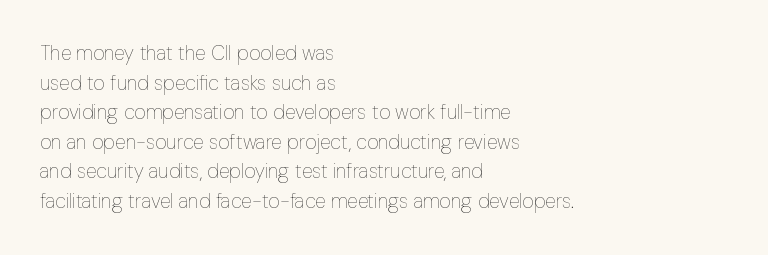
Compared with a typical body face, this is equally light or lighter still. The line texture is even and compact thanks to regular tracking. The space directly below the letters is spotless. Nope, not italic — everything's standing straight.
